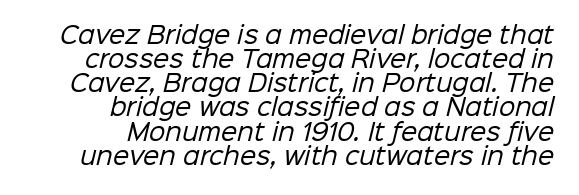
The image shows 23 px text type; set right-aligned, tight line spacing (1.05x), normal letter spacing, not underlined.
